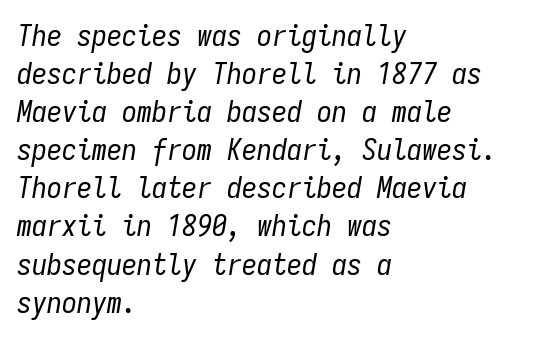
Q: Is the text bold? A: No.
Q: Is the text italic (slanted)? A: Yes, it leans right by about 9 degrees.
Q: Is the text underlined? A: No.
Q: How is the paragraph aligned? A: Left-aligned.
Q: Is the spacing between letters normal or unusually wide? A: Normal.
Q: Is the spacing between lines tight, normal or loose? A: Normal.
Q: Width (condensed, normal, or wide)? A: Condensed.
Q: Stroke contrast? A: Low.
Q: x-height? A: Medium.
Q: Monospaced? A: Yes.
